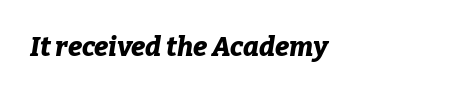
The image shows 27 px bold type, italic (leaning right); set normal letter spacing, not underlined.
